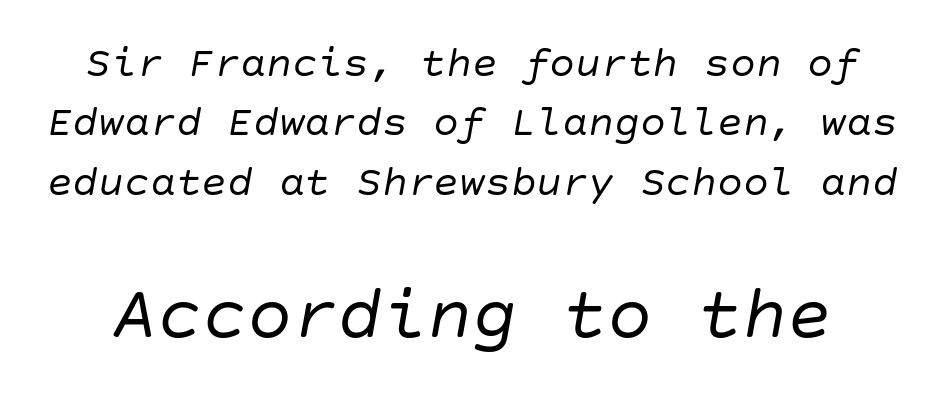
Quick note: italic. Top chunk: small. Bottom chunk: large. Regular leading. The strip under each line holds only bare page. Tracking value appears to be zero — textbook default spacing.
